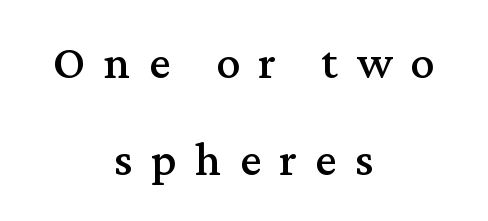
Glance below the letters and you will spot only blank space. Notice the wide empty band between every row — that's loose leading. The passage shown is typed in a proportional face where columns would drift. Glyph-to-glyph distance is far greater than everyday printed text.
